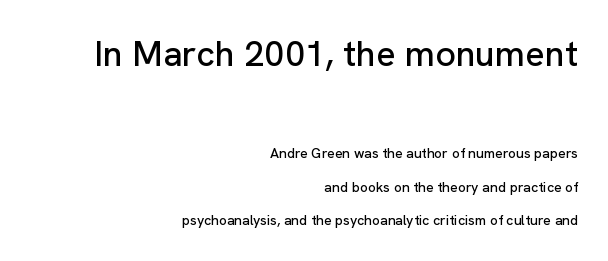
Q: Is the text italic (slanted)? A: No, it is upright.
Q: Is the typeface a serif or a sans-serif typeface? A: Sans-serif.
Q: Is the text underlined? A: No.
Q: How is the paragraph aligned? A: Right-aligned.
Q: Is the spacing between letters normal or unusually wide? A: Normal.
Q: Is the spacing between lines tight, normal or loose? A: Loose.
Q: Which block of text is set in a larger size, the first (top) or the second (bottom)? A: The first (top) one.
Q: Width (condensed, normal, or wide)? A: Normal.
Q: Stroke contrast? A: Low.
Q: x-height? A: Medium.
Q: Monospaced? A: No.
